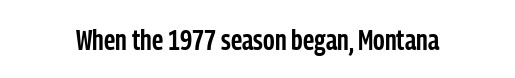
Check where the strokes stop: nothing finishes them off — pure sans. Standard letterfit; no display-style spreading of the glyphs. Tall strokes in this sample are plumb rather than angled. This is the in-between weight designers call semibold or demi. Looks like regular typesetting: each glyph gets only the width it needs. The foot of each line stays bare and open.
